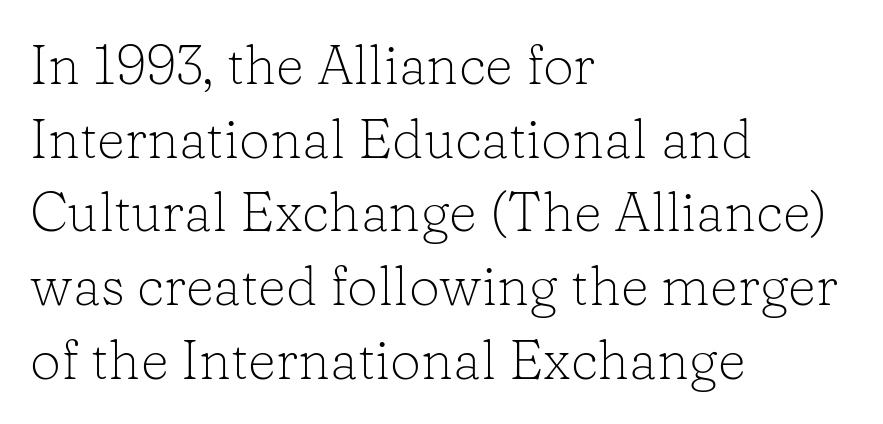
{"serif": "yes", "italic": "no", "bold": "no", "weight": "light", "width": "normal", "stroke_contrast": "low", "x_height": "medium", "monospaced": "no", "underline": "no", "align": "left", "line_spacing": "normal", "line_spacing_ratio": 1.34, "letter_spacing": "normal", "letter_spacing_em": 0.0, "glyph_px": 55}
